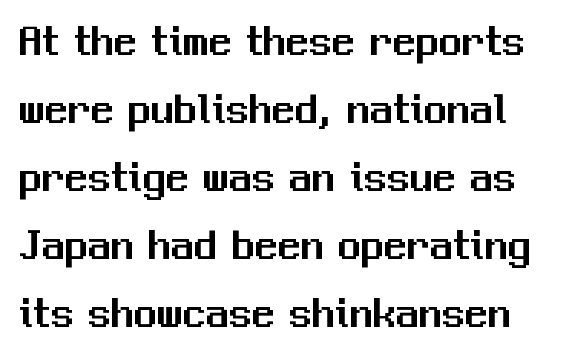
The image shows 46 px sans-serif type, upright; set normal line spacing (1.48x), normal letter spacing, not underlined; medium stroke contrast and a medium x-height.
